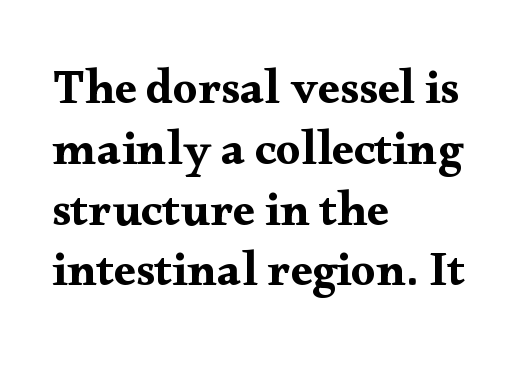
Q: Is the text italic (slanted)? A: No, it is upright.
Q: Is the typeface a serif or a sans-serif typeface? A: Serif.
Q: Is the text underlined? A: No.
Q: How is the paragraph aligned? A: Left-aligned.
Q: Is the spacing between letters normal or unusually wide? A: Normal.
Q: Width (condensed, normal, or wide)? A: Wide.
Q: Stroke contrast? A: Medium.
Q: x-height? A: Small.
Q: Monospaced? A: No.
